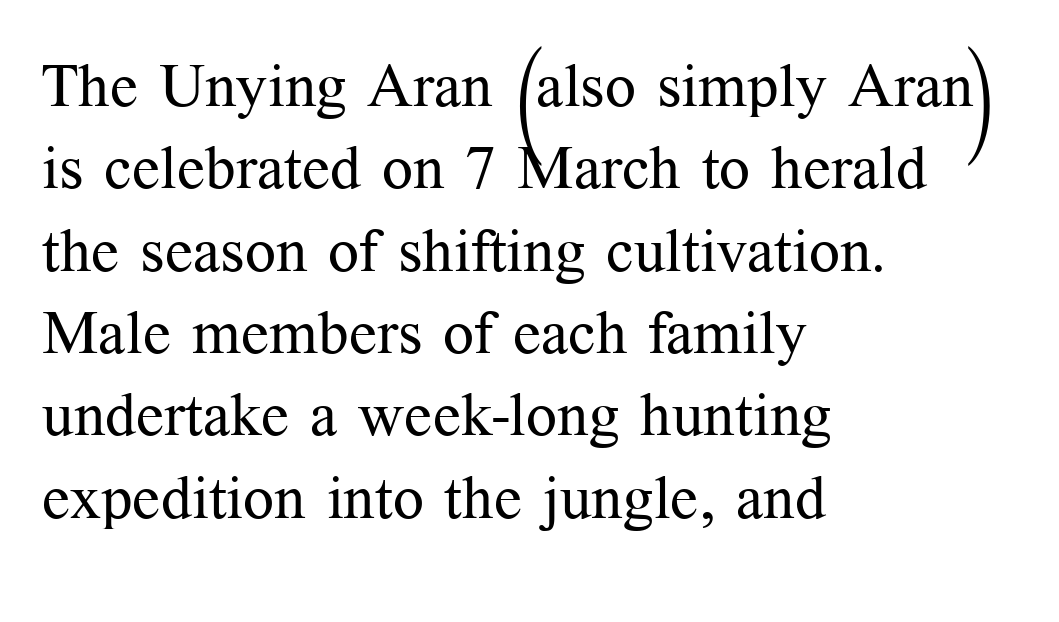
The image shows 61 px regular-weight serif type, upright; set left-aligned, normal line spacing (1.35x), normal letter spacing, not underlined; medium stroke contrast and a medium x-height.
